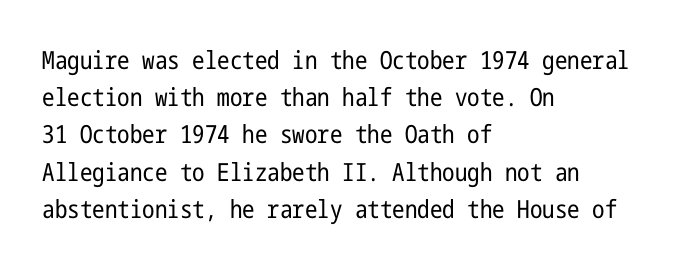
The image shows 25 px text type, upright; set left-aligned, normal line spacing (1.49x), normal letter spacing, not underlined.
